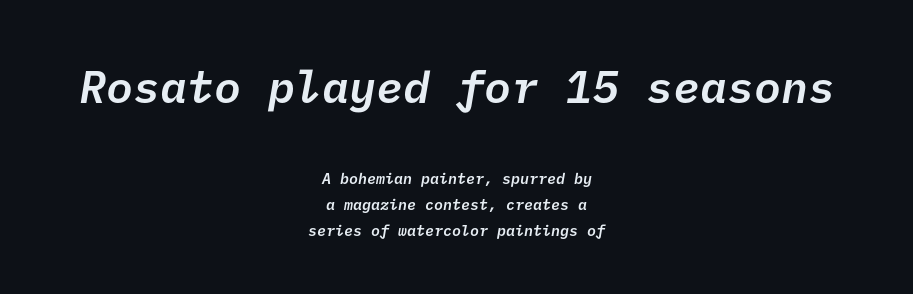
{"serif": "no", "bold": "semi", "weight": "semibold", "width": "normal", "stroke_contrast": "low", "x_height": "medium", "underline": "no", "align": "center", "line_spacing_ratio": 1.75, "letter_spacing": "normal", "letter_spacing_em": 0.0, "larger_block": "first", "size_ratio": 3.0, "glyph_px": 45}
